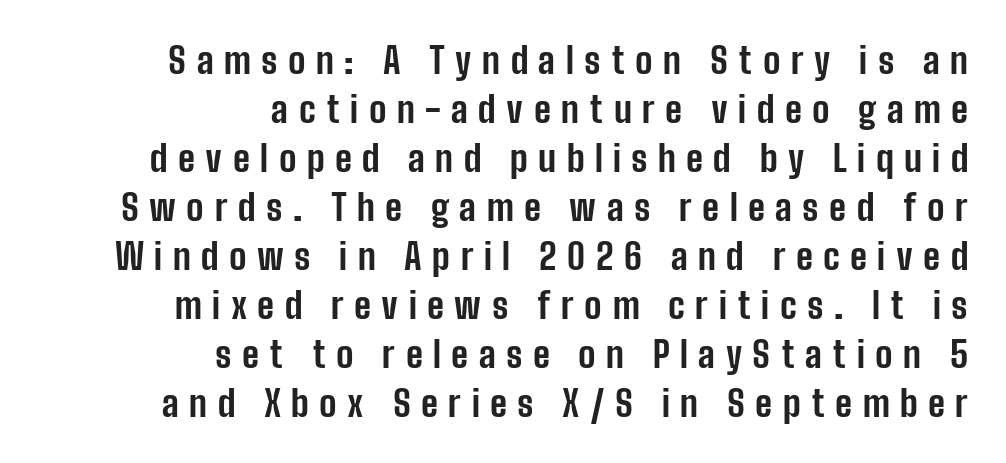
{"serif": "no", "italic": "no", "bold": "yes", "weight": "bold", "width": "condensed", "stroke_contrast": "low", "x_height": "medium", "monospaced": "no", "underline": "no", "align": "right", "line_spacing": "normal", "line_spacing_ratio": 1.36, "letter_spacing": "wide", "letter_spacing_em": 0.29, "glyph_px": 36}
